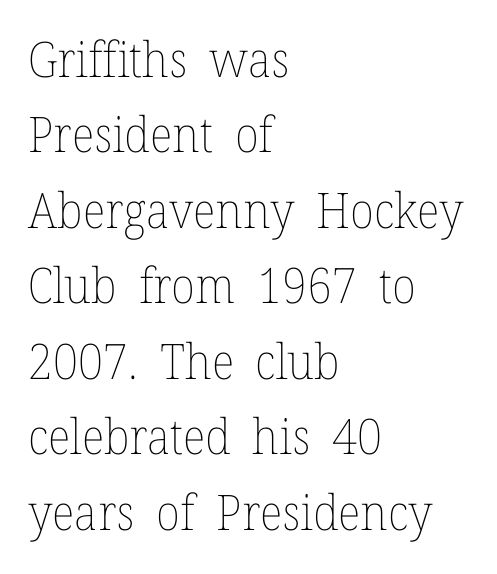
The image shows 49 px thin type, upright; set left-aligned, normal line spacing (1.54x), normal letter spacing, not underlined; low stroke contrast and a medium x-height.
